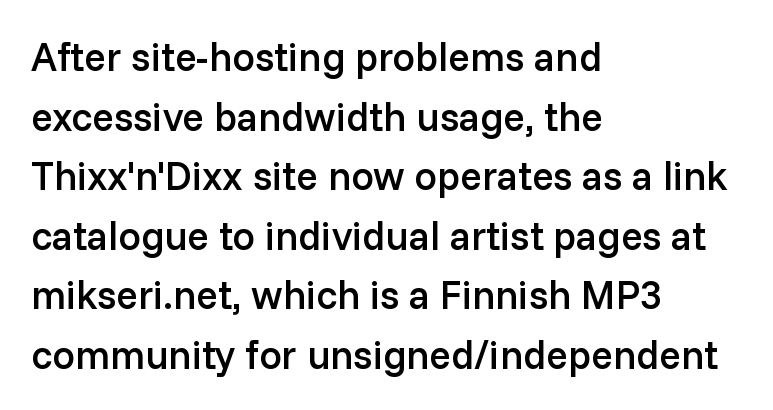
Q: Is the text bold? A: Semi-bold.
Q: Is the text italic (slanted)? A: No, it is upright.
Q: Is the typeface a serif or a sans-serif typeface? A: Sans-serif.
Q: Is the text underlined? A: No.
Q: How is the paragraph aligned? A: Left-aligned.
Q: Is the spacing between letters normal or unusually wide? A: Normal.
Q: Is the spacing between lines tight, normal or loose? A: Normal.
Q: Width (condensed, normal, or wide)? A: Normal.
Q: Stroke contrast? A: Low.
Q: x-height? A: Medium.
Q: Monospaced? A: No.
